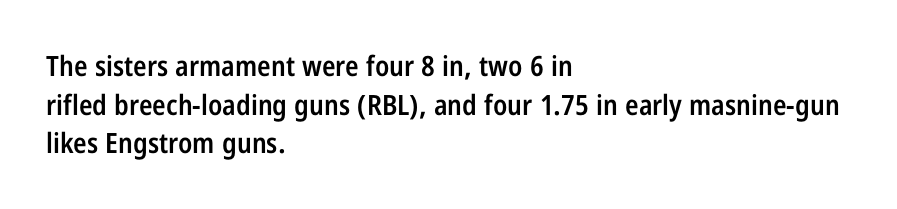
Left-aligned paragraph, ragged on the right. The letters stand straight up with perfectly vertical stems. Characters follow at the spacing the type designer built in. Looks like regular typesetting: each glyph gets only the width it needs. Whoever set this chose a conventional vertical rhythm.
